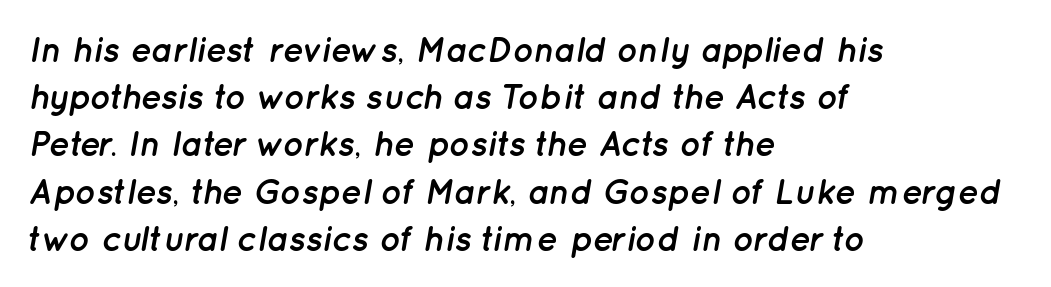
{"italic": "yes", "lean": "right", "slant_degrees": 12, "bold": "yes", "weight": "semibold", "width": "normal", "stroke_contrast": "low", "x_height": "medium", "monospaced": "no", "underline": "no", "align": "left", "line_spacing": "normal", "line_spacing_ratio": 1.35, "letter_spacing": "normal", "letter_spacing_em": 0.0, "glyph_px": 35}
